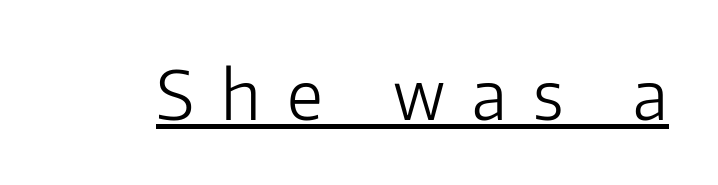
{"serif": "no", "italic": "no", "bold": "no", "weight": "light", "width": "normal", "stroke_contrast": "low", "x_height": "medium", "monospaced": "no", "underline": "yes", "letter_spacing": "wide", "letter_spacing_em": 0.4, "glyph_px": 67}
